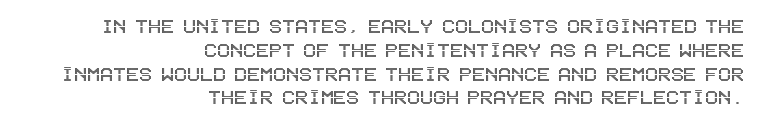
{"italic": "no", "underline": "no", "align": "right", "line_spacing": "tight", "line_spacing_ratio": 0.99, "letter_spacing": "normal", "letter_spacing_em": 0.0, "glyph_px": 24}
